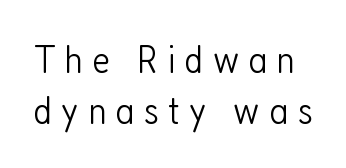
The image shows 41 px light, condensed sans-serif type, upright; set normal line spacing (1.25x), unusually wide letter spacing (+0.22 em), not underlined; low stroke contrast and a medium x-height.
